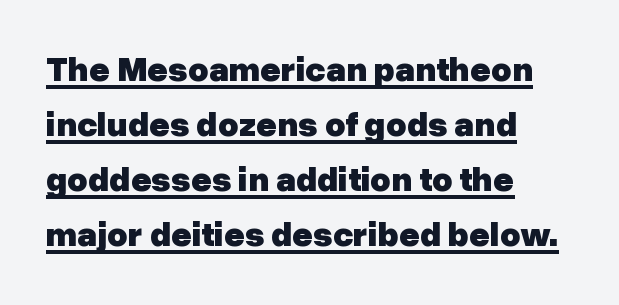
{"serif": "no", "italic": "no", "bold": "yes", "weight": "heavy", "width": "normal", "stroke_contrast": "low", "x_height": "medium", "monospaced": "no", "underline": "yes", "align": "left", "line_spacing": "normal", "line_spacing_ratio": 1.57, "letter_spacing": "normal", "letter_spacing_em": 0.0, "glyph_px": 35}
